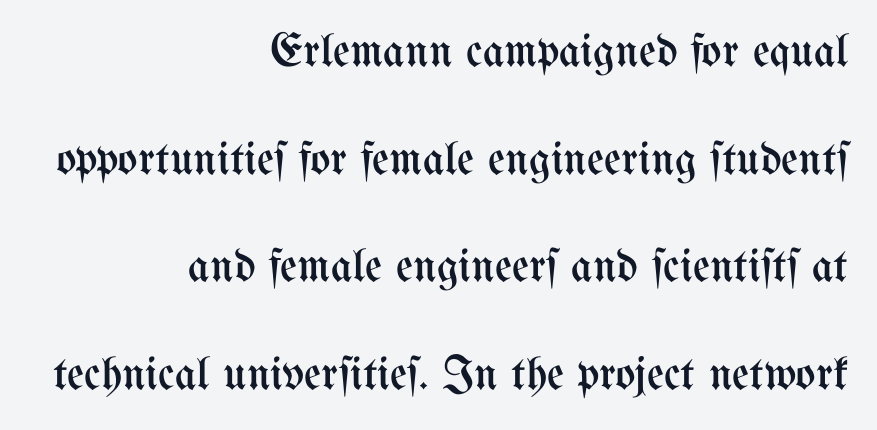
Every row of glyphs terminates at an identical x-position on the right. The space beneath each line is pristine and unruled. These lines are rendered in a variable-pitch font. Caption: standard tracking, unaltered. The axis of the letterforms is exactly vertical.
